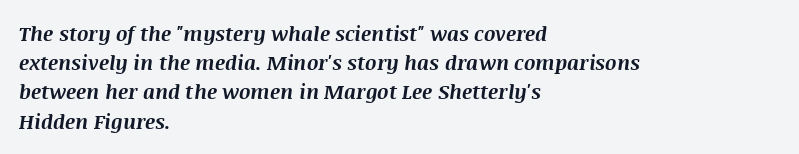
Q: Is the text bold? A: Yes.
Q: Is the text italic (slanted)? A: Yes, it leans right by about 8 degrees.
Q: Is the text underlined? A: No.
Q: How is the paragraph aligned? A: Left-aligned.
Q: Is the spacing between letters normal or unusually wide? A: Normal.
Q: Is the spacing between lines tight, normal or loose? A: Normal.
